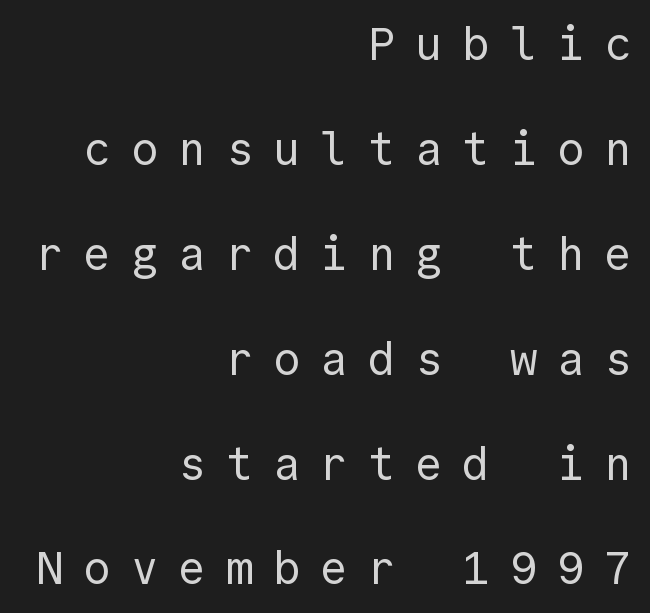
{"serif": "no", "italic": "no", "bold": "no", "weight": "regular", "width": "normal", "x_height": "medium", "monospaced": "yes", "underline": "no", "align": "right", "line_spacing": "loose", "line_spacing_ratio": 2.28, "letter_spacing": "wide", "letter_spacing_em": 0.43, "glyph_px": 46}
